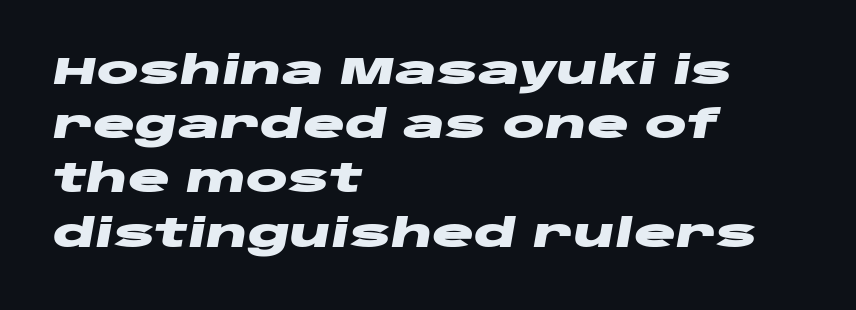
Regular leading. The rendering anchors every line to the left-hand side. The glyphs look as if they've been sheared to an angle. No extra tracking has been applied to these lines. Words float on clear page, feet unadorned.
